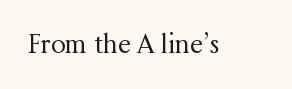
Q: Is the text bold? A: No.
Q: Is the text italic (slanted)? A: No, it is upright.
Q: Is the text underlined? A: No.
Q: Is the spacing between letters normal or unusually wide? A: Normal.
